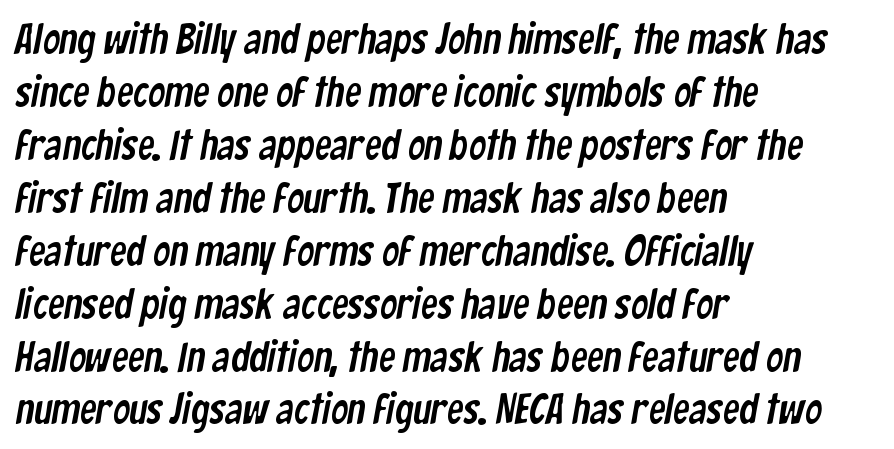
Spacing verdict: proportional, widths tailored to each character. Layout note: lines flush left. Descenders are the only things crossing below the line. Between one letter and the next there's only the usual sliver of space. In terms of letterform style, serifs are entirely absent.
